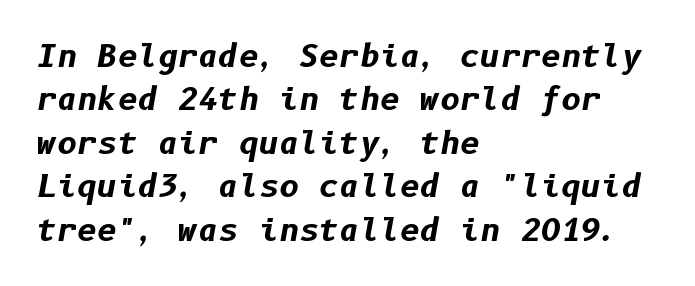
{"italic": "yes", "lean": "right", "slant_degrees": 10, "bold": "yes", "weight": "bold", "width": "normal", "stroke_contrast": "low", "x_height": "medium", "underline": "no", "align": "left", "line_spacing": "normal", "line_spacing_ratio": 1.4, "letter_spacing": "normal", "letter_spacing_em": 0.0, "glyph_px": 31}
